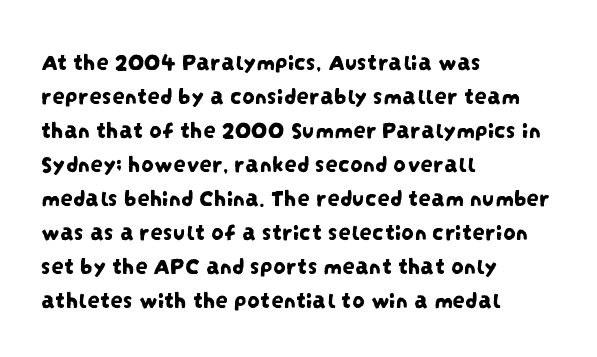
The image shows 25 px text type; set left-aligned, normal line spacing (1.36x), normal letter spacing, not underlined.
